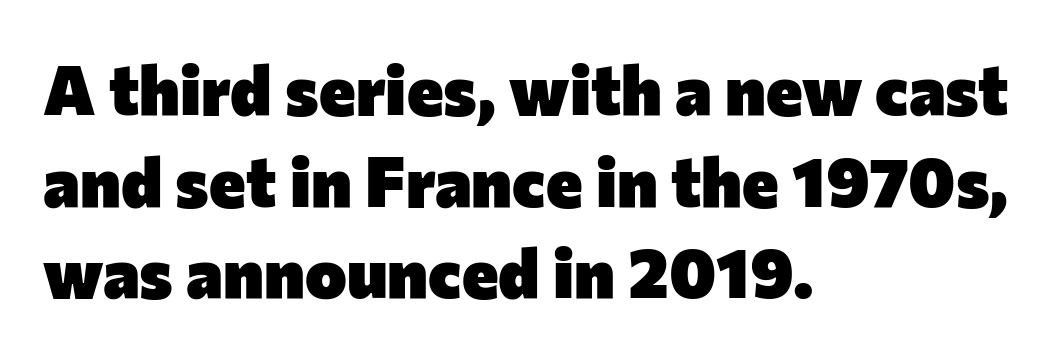
Q: Is the text bold? A: Yes.
Q: Is the text italic (slanted)? A: No, it is upright.
Q: Is the typeface a serif or a sans-serif typeface? A: Sans-serif.
Q: Is the text underlined? A: No.
Q: How is the paragraph aligned? A: Left-aligned.
Q: Is the spacing between letters normal or unusually wide? A: Normal.
Q: Is the spacing between lines tight, normal or loose? A: Normal.
Q: Width (condensed, normal, or wide)? A: Normal.
Q: Stroke contrast? A: Low.
Q: x-height? A: Medium.
Q: Monospaced? A: No.
